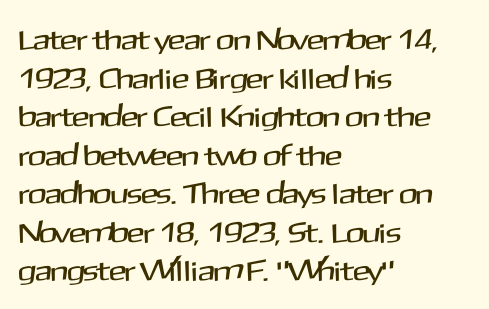
The image shows 29 px sans-serif type, upright; set left-aligned, normal line spacing (1.33x), normal letter spacing, not underlined; medium stroke contrast and a medium x-height.
